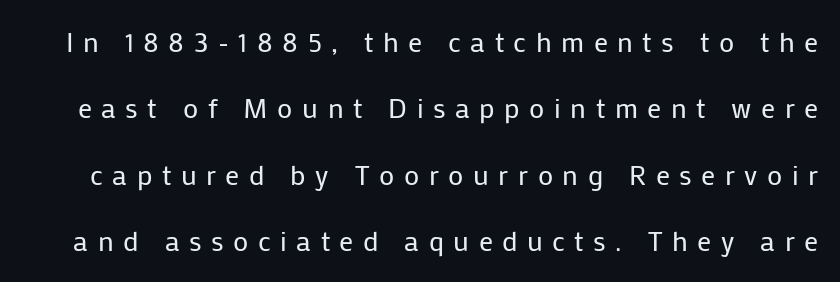
Q: Is the text bold? A: No.
Q: Is the text italic (slanted)? A: No, it is upright.
Q: Is the typeface a serif or a sans-serif typeface? A: Sans-serif.
Q: Is the text underlined? A: No.
Q: Is the spacing between letters normal or unusually wide? A: Unusually wide.
Q: Is the spacing between lines tight, normal or loose? A: Loose.
Q: Width (condensed, normal, or wide)? A: Normal.
Q: Stroke contrast? A: Low.
Q: x-height? A: Medium.
Q: Monospaced? A: No.
